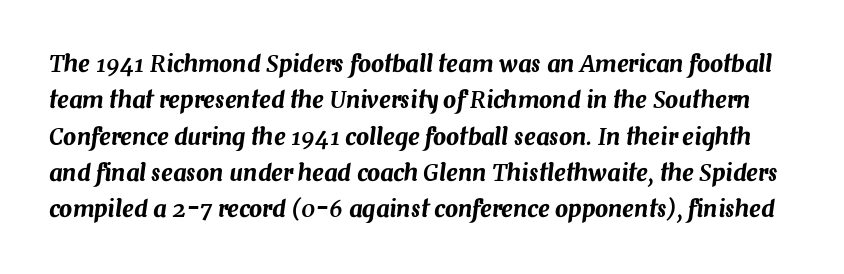
{"italic": "yes", "lean": "right", "slant_degrees": 7, "underline": "no", "line_spacing": "normal", "line_spacing_ratio": 1.58, "letter_spacing": "normal", "letter_spacing_em": 0.0, "glyph_px": 23}
